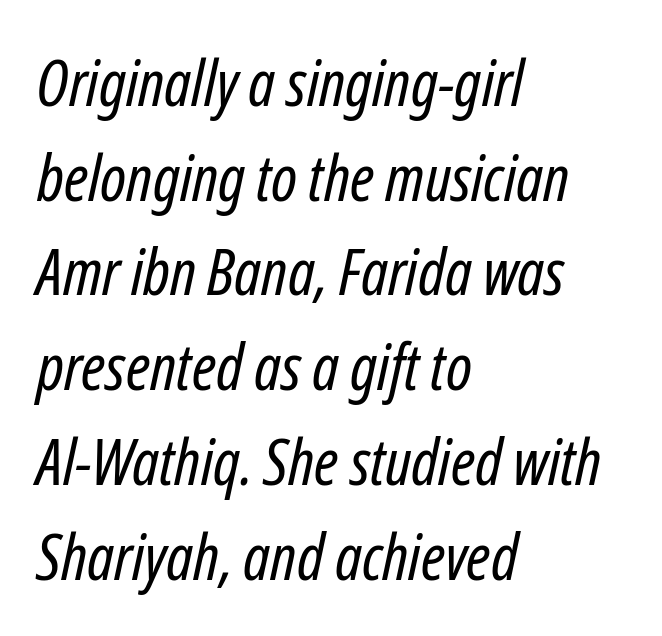
{"italic": "yes", "lean": "right", "slant_degrees": 12, "bold": "no", "weight": "regular", "width": "condensed", "stroke_contrast": "low", "x_height": "medium", "monospaced": "no", "underline": "no", "align": "left", "line_spacing": "normal", "line_spacing_ratio": 1.48, "letter_spacing": "normal", "letter_spacing_em": 0.0, "glyph_px": 64}
